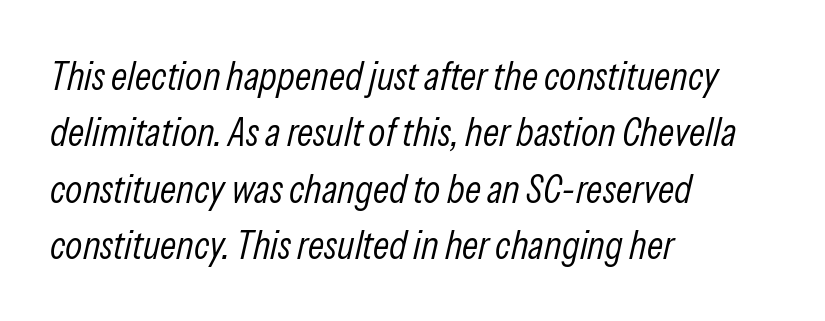
Q: Is the text bold? A: No.
Q: Is the text italic (slanted)? A: Yes, it leans right by about 13 degrees.
Q: Is the text underlined? A: No.
Q: How is the paragraph aligned? A: Left-aligned.
Q: Is the spacing between letters normal or unusually wide? A: Normal.
Q: Is the spacing between lines tight, normal or loose? A: Normal.
Q: Width (condensed, normal, or wide)? A: Condensed.
Q: Stroke contrast? A: Low.
Q: x-height? A: Medium.
Q: Monospaced? A: No.
